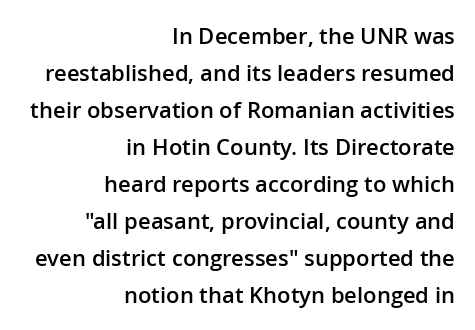
{"italic": "no", "bold": "semi", "underline": "no", "align": "right", "line_spacing": "normal", "line_spacing_ratio": 1.68, "letter_spacing": "normal", "letter_spacing_em": 0.0, "glyph_px": 22}
